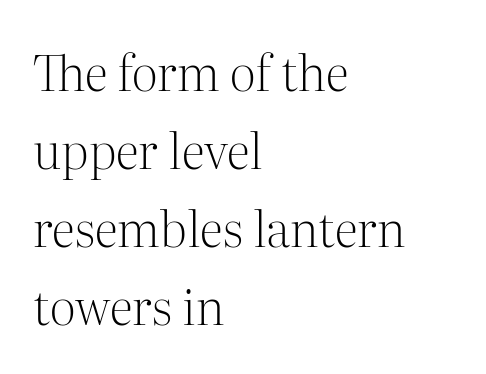
Q: Is the text bold? A: No.
Q: Is the text italic (slanted)? A: No, it is upright.
Q: Is the typeface a serif or a sans-serif typeface? A: Serif.
Q: Is the text underlined? A: No.
Q: How is the paragraph aligned? A: Left-aligned.
Q: Is the spacing between letters normal or unusually wide? A: Normal.
Q: Is the spacing between lines tight, normal or loose? A: Normal.
Q: Width (condensed, normal, or wide)? A: Normal.
Q: Stroke contrast? A: Medium.
Q: x-height? A: Medium.
Q: Monospaced? A: No.
